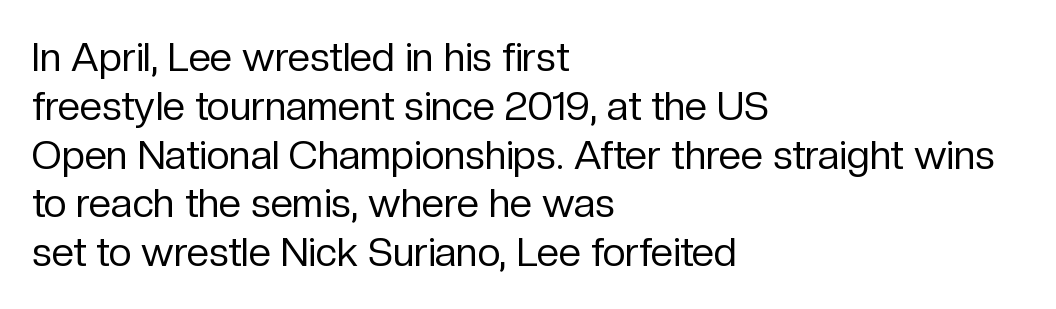
These lines are set flush left with a ragged right edge. Here the designer chose a conventional face with non-uniform glyph widths. Note: no serifs on the glyphs. The typography opts for an upright posture over an oblique one. The typeface has the unassuming heft of standard copy or less. The zone under the glyphs is completely vacant.
